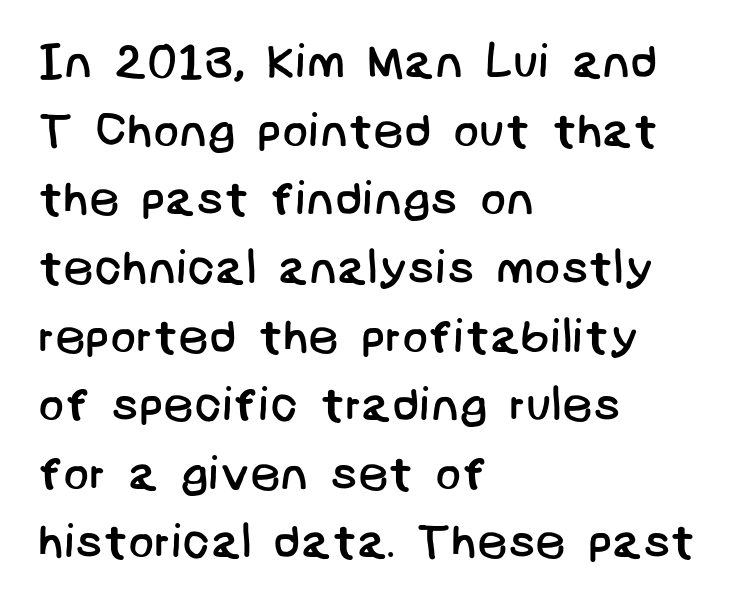
The image shows 48 px regular-weight sans-serif type; set left-aligned, normal line spacing (1.43x), normal letter spacing, not underlined; low stroke contrast and a large x-height.
